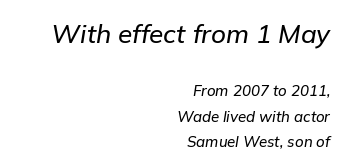
The font's italic variant was chosen for this text. Caption: standard tracking, unaltered. Reading down the column, the eye jumps a familiar distance to each next line. Typeset ragged left — the right edge is the straight one. Any mark beneath the type? The region is blank.
